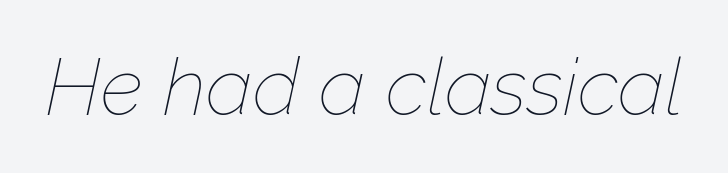
The letterforms sit shoulder to shoulder at normal distance. Observe the lean: these are italic letterforms. Do the characters align in a grid? No, the font is proportional. The strokes are not fattened; the text isn't bold. Underlining? Definitely not there.
